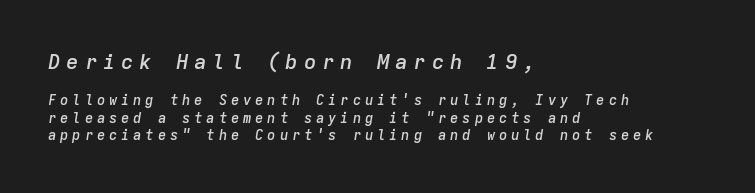
The image shows 21 px text type, italic (leaning right); set left-aligned, normal line spacing (1.25x), unusually wide letter spacing (+0.27 em), not underlined; the first (top) block is 1.5x larger.
